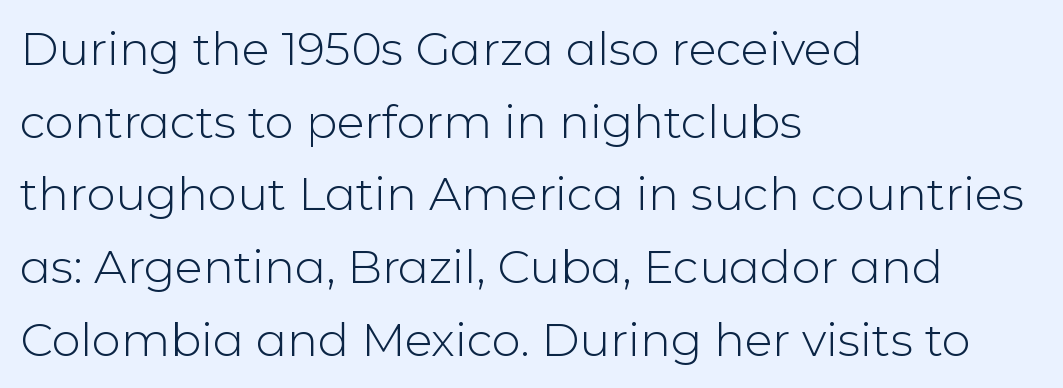
Q: Is the text bold? A: No.
Q: Is the text italic (slanted)? A: No, it is upright.
Q: Is the typeface a serif or a sans-serif typeface? A: Sans-serif.
Q: Is the text underlined? A: No.
Q: How is the paragraph aligned? A: Left-aligned.
Q: Is the spacing between letters normal or unusually wide? A: Normal.
Q: Is the spacing between lines tight, normal or loose? A: Normal.
Q: Width (condensed, normal, or wide)? A: Normal.
Q: Stroke contrast? A: Low.
Q: x-height? A: Medium.
Q: Monospaced? A: No.
